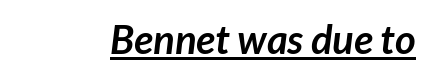
Q: Is the text bold? A: Yes.
Q: Is the typeface a serif or a sans-serif typeface? A: Sans-serif.
Q: Is the text underlined? A: Yes.
Q: Is the spacing between letters normal or unusually wide? A: Normal.
Q: Width (condensed, normal, or wide)? A: Normal.
Q: Stroke contrast? A: Low.
Q: x-height? A: Medium.
Q: Monospaced? A: No.
